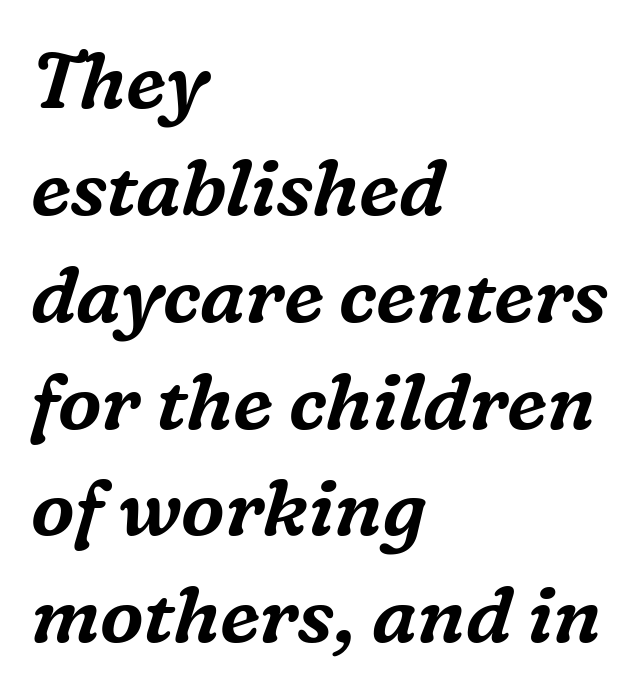
{"serif": "yes", "italic": "yes", "lean": "right", "slant_degrees": 16, "width": "normal", "stroke_contrast": "medium", "x_height": "medium", "monospaced": "no", "underline": "no", "align": "left", "line_spacing": "normal", "line_spacing_ratio": 1.37, "letter_spacing": "normal", "letter_spacing_em": 0.0, "glyph_px": 78}
